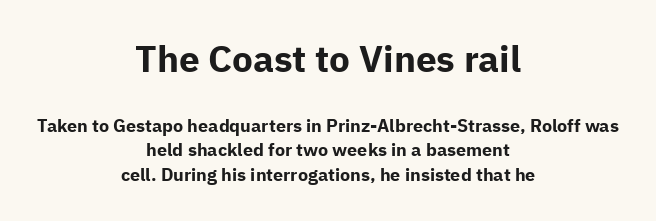
Q: Is the text bold? A: Yes.
Q: Is the text italic (slanted)? A: No, it is upright.
Q: Is the typeface a serif or a sans-serif typeface? A: Sans-serif.
Q: Is the text underlined? A: No.
Q: How is the paragraph aligned? A: Centered.
Q: Is the spacing between letters normal or unusually wide? A: Normal.
Q: Is the spacing between lines tight, normal or loose? A: Normal.
Q: Which block of text is set in a larger size, the first (top) or the second (bottom)? A: The first (top) one.
Q: Width (condensed, normal, or wide)? A: Normal.
Q: Stroke contrast? A: Low.
Q: x-height? A: Medium.
Q: Monospaced? A: No.
